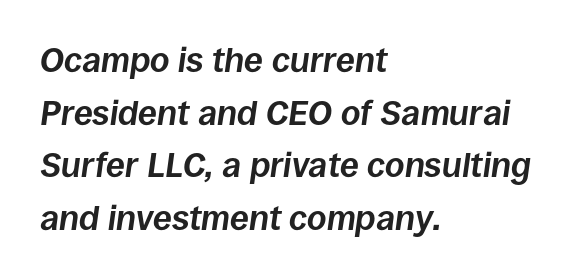
Q: Is the text bold? A: Yes.
Q: Is the text italic (slanted)? A: Yes, it leans right by about 8 degrees.
Q: Is the text underlined? A: No.
Q: How is the paragraph aligned? A: Left-aligned.
Q: Is the spacing between letters normal or unusually wide? A: Normal.
Q: Is the spacing between lines tight, normal or loose? A: Normal.
Q: Width (condensed, normal, or wide)? A: Normal.
Q: Stroke contrast? A: Low.
Q: x-height? A: Large.
Q: Monospaced? A: No.
